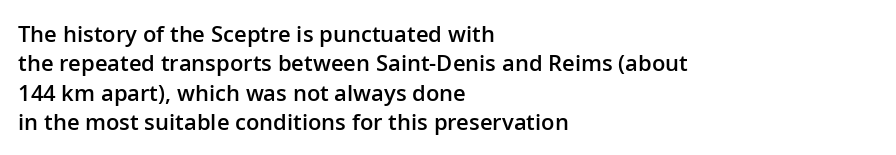
Q: Is the text bold? A: Semi-bold.
Q: Is the text italic (slanted)? A: No, it is upright.
Q: Is the text underlined? A: No.
Q: How is the paragraph aligned? A: Left-aligned.
Q: Is the spacing between letters normal or unusually wide? A: Normal.
Q: Is the spacing between lines tight, normal or loose? A: Normal.
